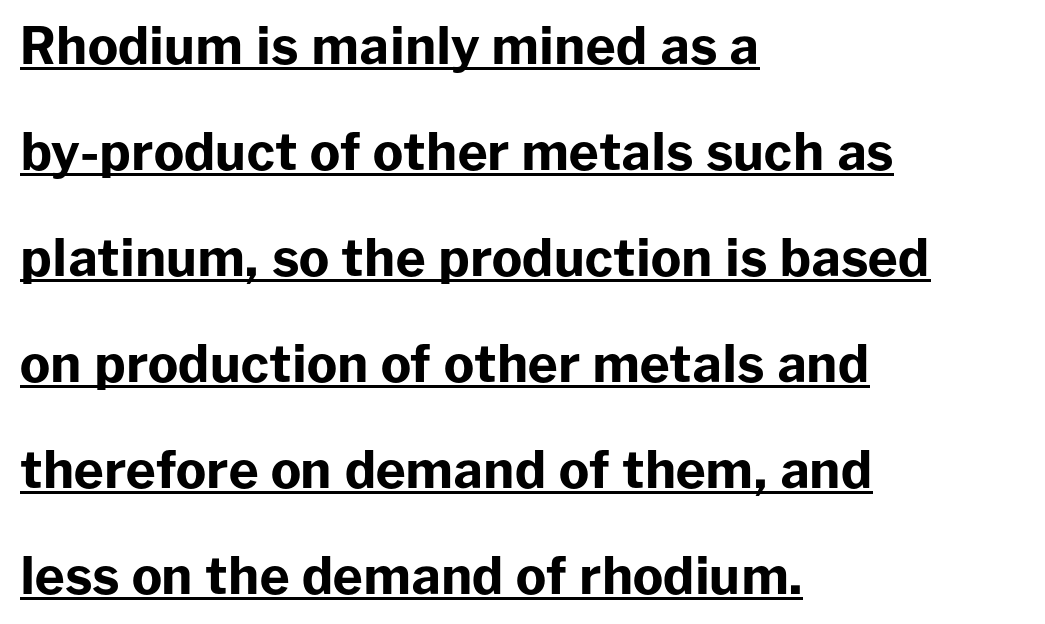
The image shows 51 px bold sans-serif type, upright; set left-aligned, loose line spacing (2.08x), normal letter spacing, underlined; low stroke contrast and a medium x-height.
